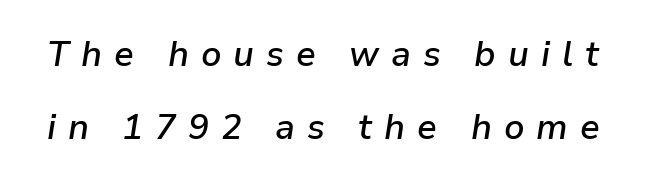
{"italic": "yes", "lean": "right", "slant_degrees": 9, "bold": "semi", "weight": "semibold", "width": "normal", "stroke_contrast": "low", "x_height": "medium", "monospaced": "no", "underline": "no", "line_spacing": "loose", "line_spacing_ratio": 2.09, "letter_spacing": "wide", "letter_spacing_em": 0.34, "glyph_px": 35}
